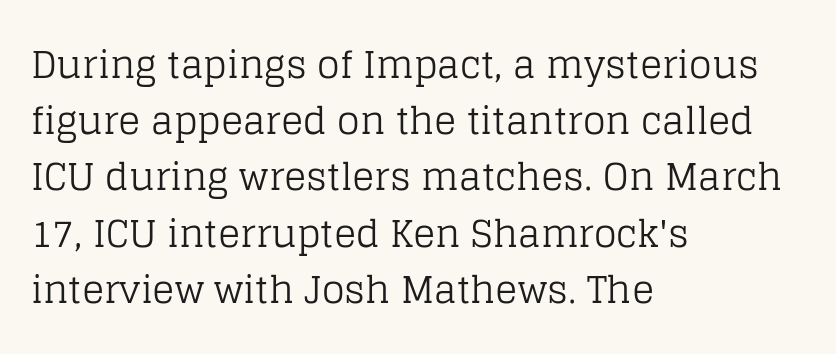
A typesetter would call this zero additional tracking. Unlike italic type, these characters show no tilt at all. Type style note: has serifs. Layout note: lines flush left. Rows of type keep a routine distance in the vertical direction. You could not count columns in this text — the font is proportionally spaced.
